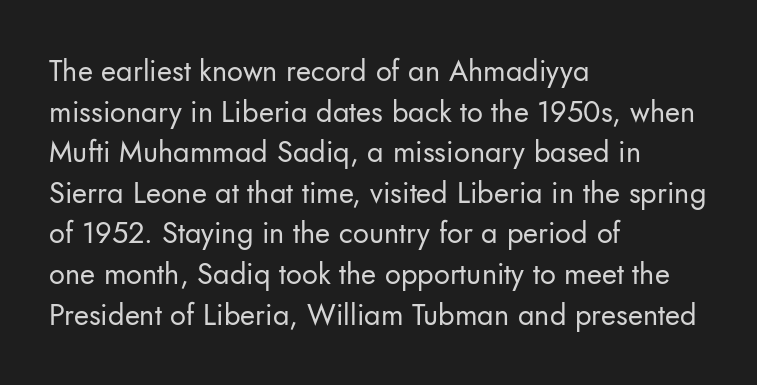
The image shows 29 px regular-weight sans-serif type, upright; set left-aligned, normal line spacing (1.4x), normal letter spacing, not underlined; low stroke contrast and a small x-height.
